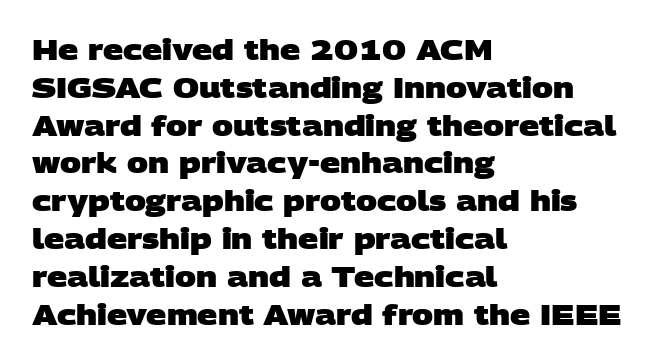
Every row of glyphs begins at an identical x-position on the left. Is the letter spacing exaggerated? No — it looks like the ordinary default. The passage shown is typeset with a sans-serif family. Here the designer chose a conventional face with non-uniform glyph widths. Strong, thick strokes mark this as bold type.
